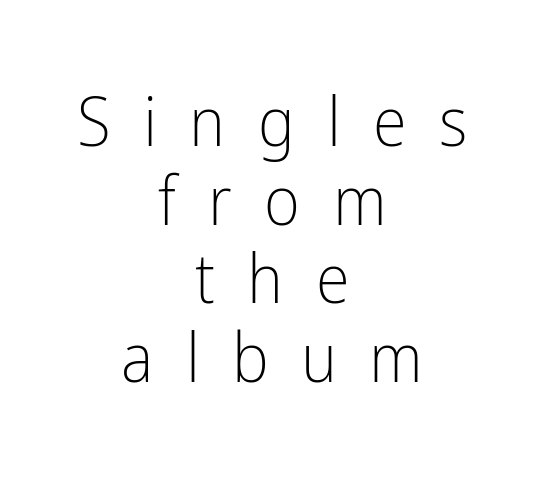
The image shows 69 px light, condensed sans-serif type, upright; set centered, tight line spacing (1.14x), unusually wide letter spacing (+0.47 em), not underlined; low stroke contrast and a medium x-height.
